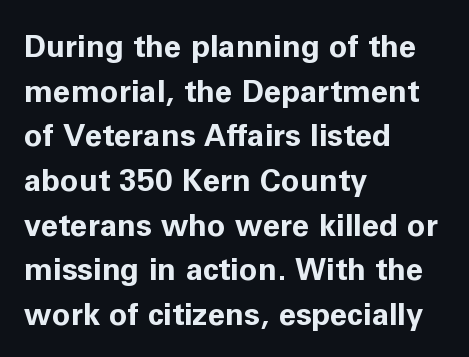
The glyphs are unaccompanied by any horizontal stroke below them. You could call the tracking neutral — neither tight nor loose. Stroke thickness is high; the sample reads as a true bold. Italic? Not at all — the glyphs are vertical. The face used here is proportionally spaced, like ordinary book or web type.
